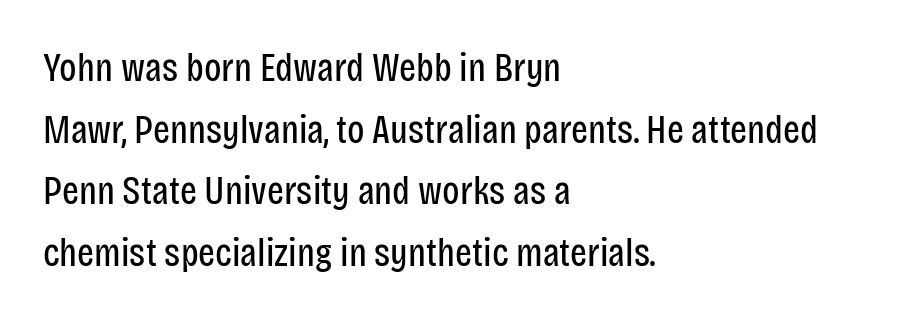
{"serif": "no", "italic": "no", "bold": "no", "weight": "regular", "width": "condensed", "stroke_contrast": "low", "x_height": "large", "monospaced": "no", "underline": "no", "align": "left", "line_spacing": "normal", "line_spacing_ratio": 1.54, "letter_spacing": "normal", "letter_spacing_em": 0.0, "glyph_px": 40}
